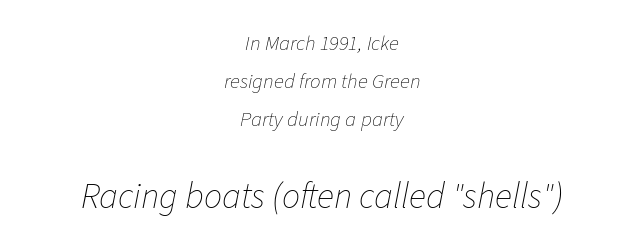
Q: Is the text bold? A: No.
Q: Is the text italic (slanted)? A: Yes, it leans right by about 11 degrees.
Q: Is the text underlined? A: No.
Q: How is the paragraph aligned? A: Centered.
Q: Is the spacing between letters normal or unusually wide? A: Normal.
Q: Which block of text is set in a larger size, the first (top) or the second (bottom)? A: The second (bottom) one.
Q: Width (condensed, normal, or wide)? A: Normal.
Q: Stroke contrast? A: Low.
Q: x-height? A: Medium.
Q: Monospaced? A: No.
